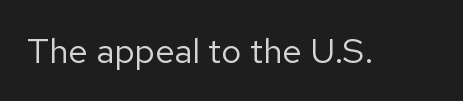
Q: Is the text bold? A: No.
Q: Is the text italic (slanted)? A: No, it is upright.
Q: Is the typeface a serif or a sans-serif typeface? A: Sans-serif.
Q: Is the text underlined? A: No.
Q: Is the spacing between letters normal or unusually wide? A: Normal.
Q: Width (condensed, normal, or wide)? A: Normal.
Q: Stroke contrast? A: Low.
Q: x-height? A: Medium.
Q: Monospaced? A: No.
